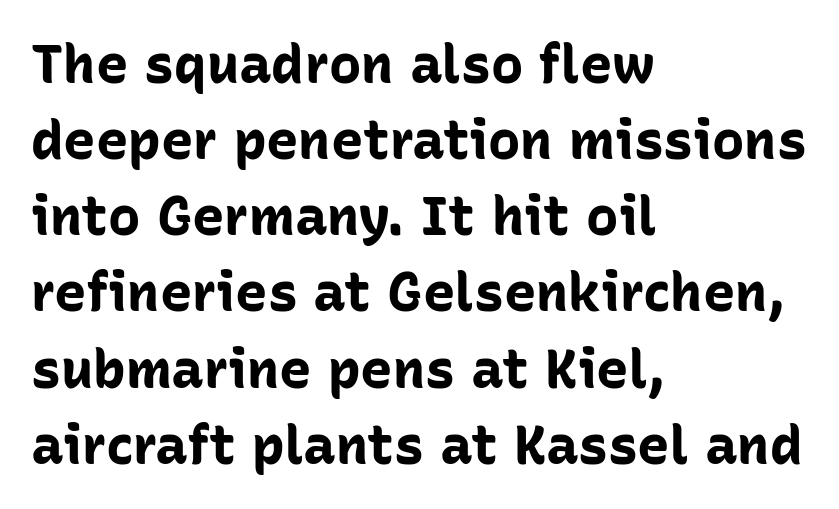
{"serif": "no", "italic": "no", "bold": "yes", "weight": "bold", "width": "normal", "stroke_contrast": "low", "x_height": "medium", "monospaced": "no", "underline": "no", "align": "left", "line_spacing": "normal", "line_spacing_ratio": 1.41, "letter_spacing": "normal", "letter_spacing_em": 0.0, "glyph_px": 54}
